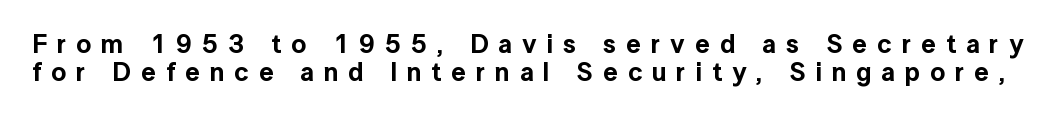
In terms of posture, this sample is upright. Loose tracking; the words dissolve into strings of separated letters. Glance below the letters and you will spot only blank space. Regarding leading, the lines here are crowded together.
